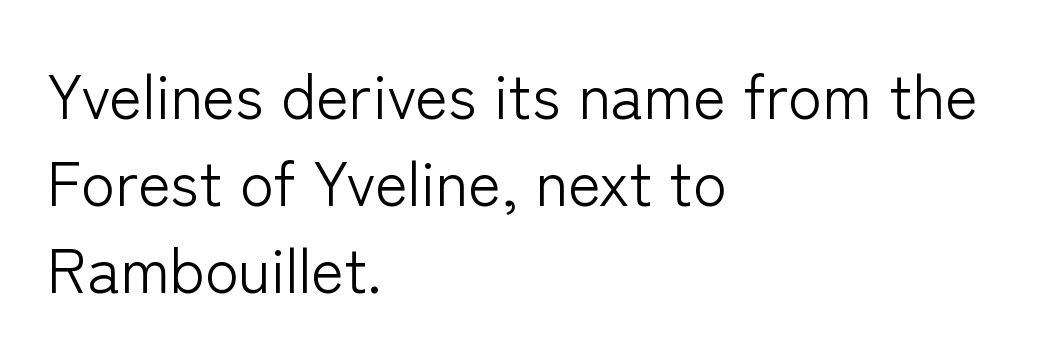
Q: Is the text bold? A: No.
Q: Is the text italic (slanted)? A: No, it is upright.
Q: Is the typeface a serif or a sans-serif typeface? A: Sans-serif.
Q: Is the text underlined? A: No.
Q: How is the paragraph aligned? A: Left-aligned.
Q: Is the spacing between letters normal or unusually wide? A: Normal.
Q: Is the spacing between lines tight, normal or loose? A: Normal.
Q: Width (condensed, normal, or wide)? A: Normal.
Q: Stroke contrast? A: Low.
Q: x-height? A: Medium.
Q: Monospaced? A: No.
